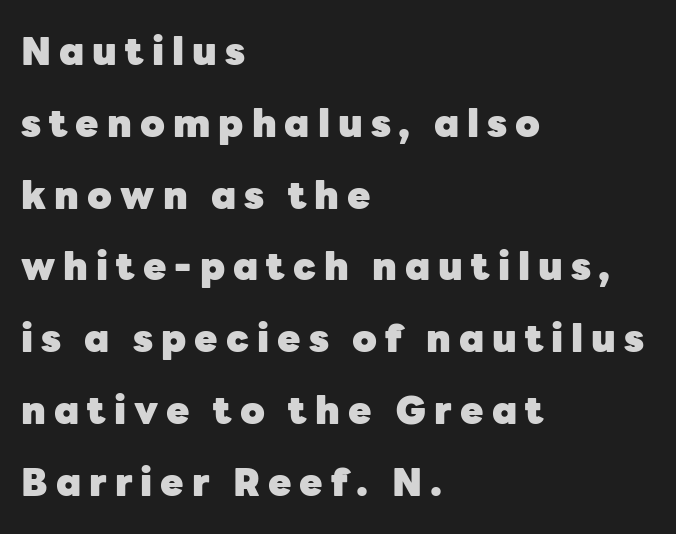
Is the block centered? No — it sits flush against the left margin. The face used here is rendered with a markedly widened letterfit. The zone under the glyphs is completely vacant. The typesetting leans heavy: a genuine bold.
